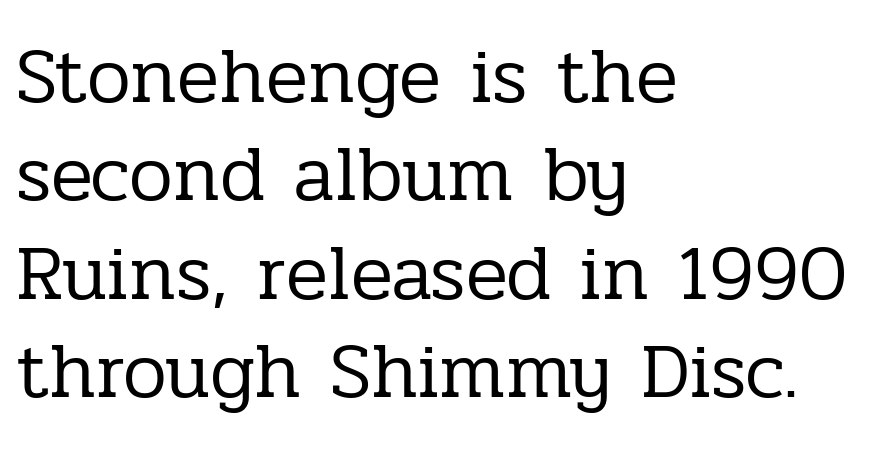
Q: Is the text bold? A: No.
Q: Is the text italic (slanted)? A: No, it is upright.
Q: Is the typeface a serif or a sans-serif typeface? A: Serif.
Q: Is the text underlined? A: No.
Q: How is the paragraph aligned? A: Left-aligned.
Q: Is the spacing between letters normal or unusually wide? A: Normal.
Q: Is the spacing between lines tight, normal or loose? A: Normal.
Q: Width (condensed, normal, or wide)? A: Normal.
Q: Stroke contrast? A: Low.
Q: x-height? A: Medium.
Q: Monospaced? A: No.
